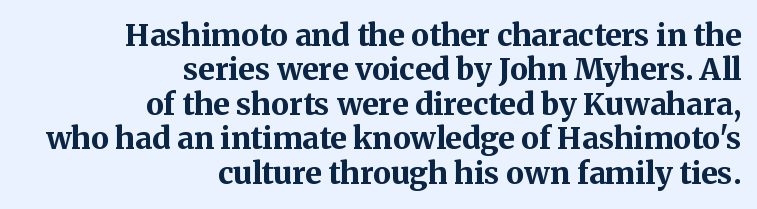
{"serif": "yes", "italic": "no", "bold": "yes", "weight": "bold", "width": "normal", "stroke_contrast": "medium", "x_height": "medium", "monospaced": "no", "underline": "no", "align": "right", "line_spacing": "tight", "line_spacing_ratio": 1.15, "letter_spacing": "normal", "letter_spacing_em": 0.0, "glyph_px": 30}
